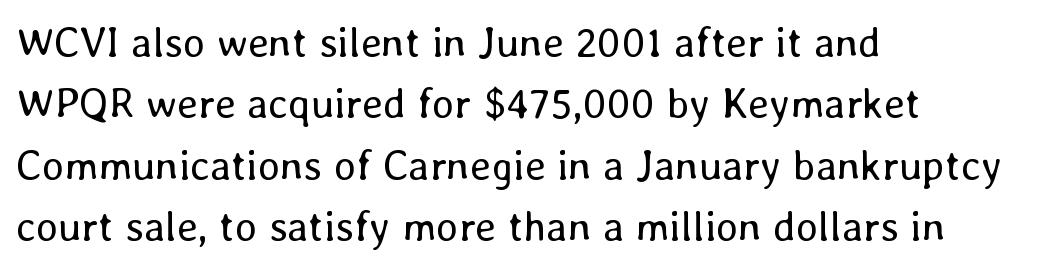
Notice how the stems are strictly vertical — no italics here. Successive baselines arrive at the customary interval. A typesetter would call this proportional, since set widths differ per character. The specimen omits any rule beneath the text block's lines.
